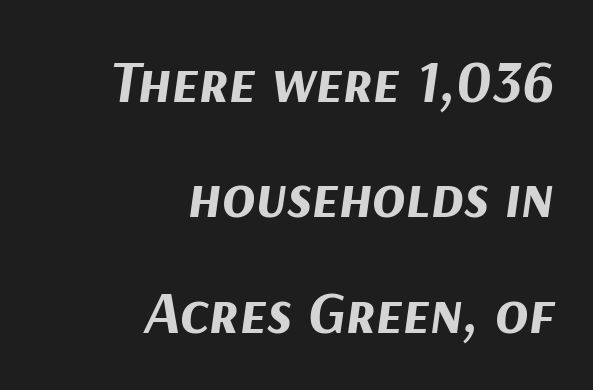
The image shows 61 px bold type, italic (leaning right); set right-aligned, line spacing 1.89x, normal letter spacing, not underlined; medium stroke contrast and a medium x-height.
